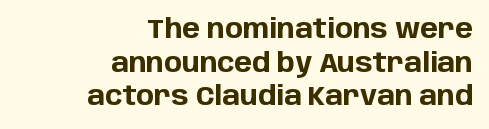
{"italic": "no", "bold": "yes", "underline": "no", "align": "right", "line_spacing": "normal", "line_spacing_ratio": 1.25, "letter_spacing": "normal", "letter_spacing_em": 0.0, "glyph_px": 27}
